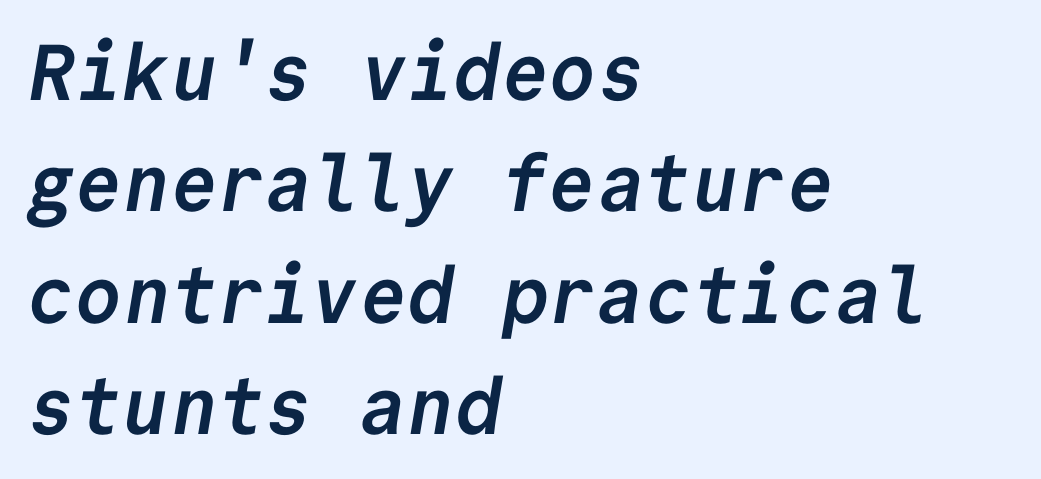
Is the block centered? No — it sits flush against the left margin. Spacing verdict: monospaced, one width for all characters. Classification — sans serif. Words appear dense and cohesive because spacing is normal. I'd describe the lettering as bold — thick and assertive.
